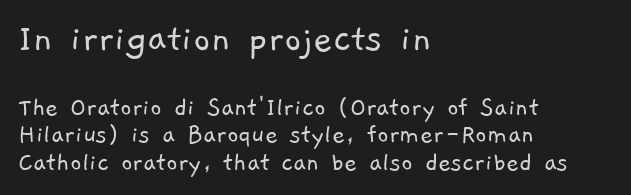
Q: Is the text bold? A: No.
Q: Is the typeface a serif or a sans-serif typeface? A: Sans-serif.
Q: Is the text underlined? A: No.
Q: How is the paragraph aligned? A: Left-aligned.
Q: Is the spacing between letters normal or unusually wide? A: Normal.
Q: Is the spacing between lines tight, normal or loose? A: Tight.
Q: Which block of text is set in a larger size, the first (top) or the second (bottom)? A: The first (top) one.
Q: Width (condensed, normal, or wide)? A: Normal.
Q: Stroke contrast? A: Low.
Q: x-height? A: Medium.
Q: Monospaced? A: No.
